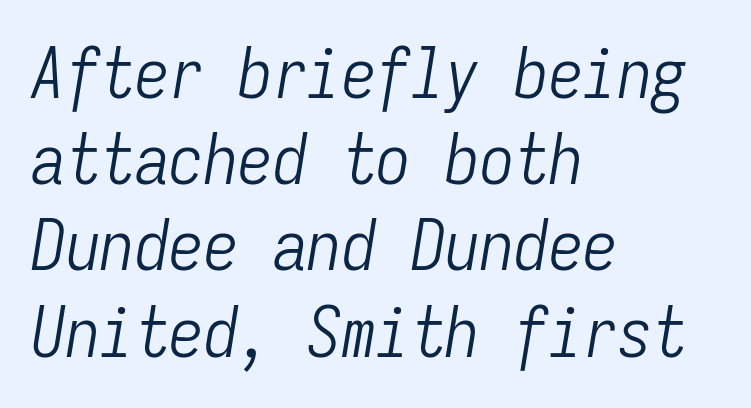
The image shows 69 px light, condensed type, italic (leaning right), monospaced; set left-aligned, normal line spacing (1.25x), normal letter spacing, not underlined; low stroke contrast and a medium x-height.
